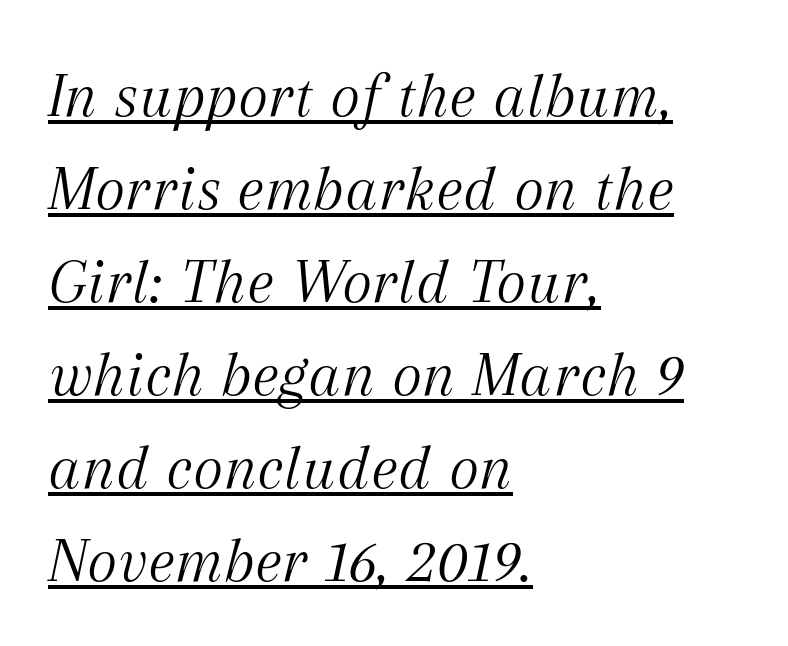
Like a heading marked for emphasis, these lines bear an underscore. Every row of glyphs begins at an identical x-position on the left. Is the type heavy? It reads as light-to-regular instead. Italic? Definitely — the glyphs are oblique.
